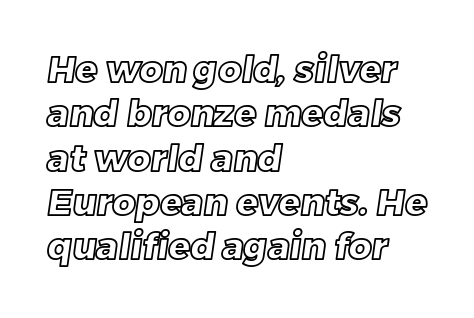
Q: Is the text underlined? A: No.
Q: How is the paragraph aligned? A: Left-aligned.
Q: Is the spacing between letters normal or unusually wide? A: Normal.
Q: Width (condensed, normal, or wide)? A: Normal.
Q: x-height? A: Large.
Q: Monospaced? A: No.
